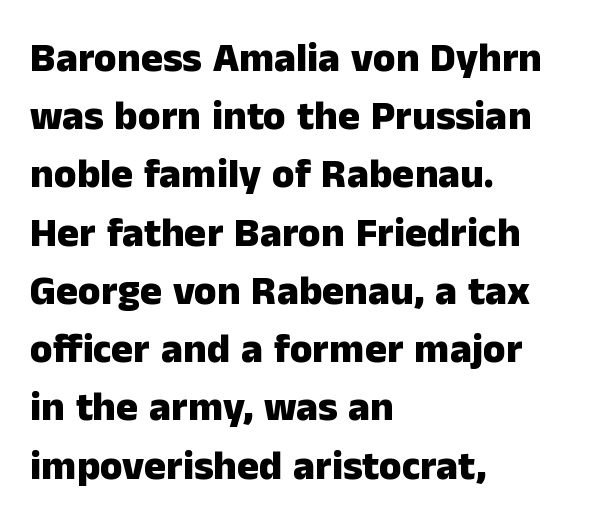
Glance below the letters and you will spot only blank space. Every stem runs plumb, perpendicular to the baseline. The typesetting leans heavy: a genuine bold. The rendering keeps characters at their native spacing.
